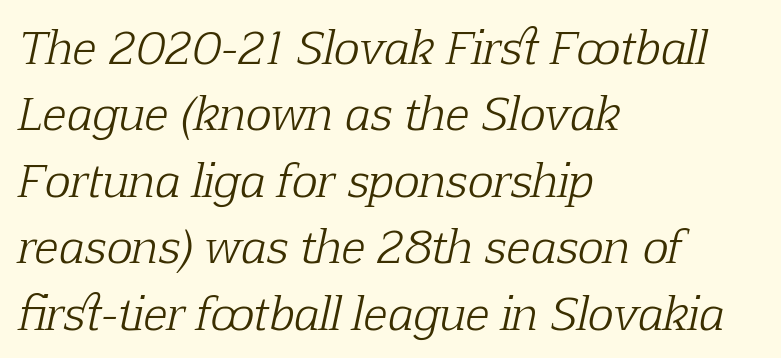
The image shows 44 px light serif type, italic (leaning right); set left-aligned, normal line spacing (1.51x), normal letter spacing, not underlined; low stroke contrast and a medium x-height.
